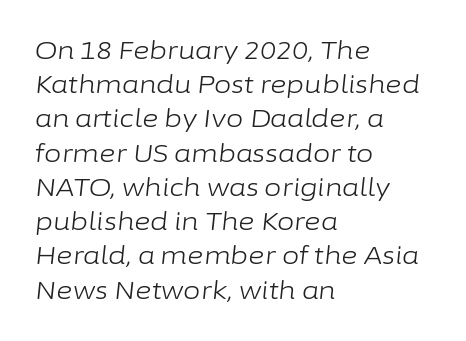
It's the slanting kind of type. The string is rendered with underlining switched off. Regular leading. The strokes carry an ordinary text weight at most. The compositor pushed each line to the left boundary. This rendering leaves character spacing at its baseline value.
